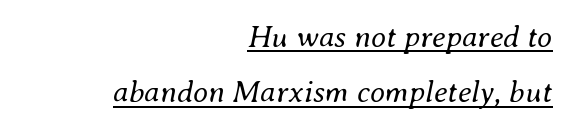
{"italic": "yes", "lean": "right", "slant_degrees": 8, "bold": "no", "weight": "regular", "width": "normal", "stroke_contrast": "medium", "x_height": "small", "monospaced": "no", "underline": "yes", "align": "right", "line_spacing_ratio": 1.78, "letter_spacing": "normal", "letter_spacing_em": 0.0, "glyph_px": 31}
